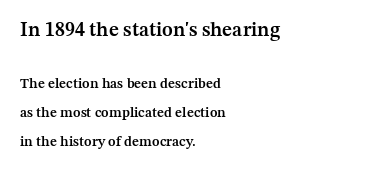
The image shows 20 px text type, upright; set left-aligned, loose line spacing (2.06x), normal letter spacing, not underlined; the first (top) block is 1.43x larger.
